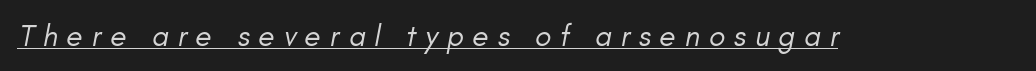
{"italic": "yes", "lean": "right", "slant_degrees": 11, "bold": "no", "weight": "regular", "width": "normal", "stroke_contrast": "low", "x_height": "small", "monospaced": "no", "underline": "yes", "letter_spacing": "wide", "letter_spacing_em": 0.29, "glyph_px": 30}
